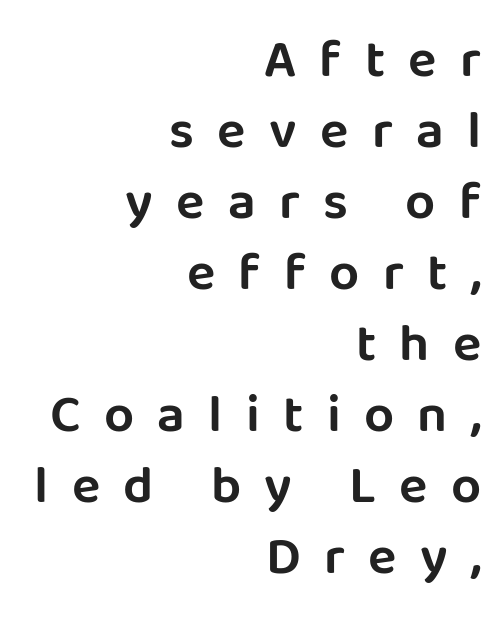
Q: Is the text italic (slanted)? A: No, it is upright.
Q: Is the typeface a serif or a sans-serif typeface? A: Sans-serif.
Q: Is the text underlined? A: No.
Q: How is the paragraph aligned? A: Right-aligned.
Q: Is the spacing between letters normal or unusually wide? A: Unusually wide.
Q: Is the spacing between lines tight, normal or loose? A: Normal.
Q: Width (condensed, normal, or wide)? A: Normal.
Q: Stroke contrast? A: Low.
Q: x-height? A: Large.
Q: Monospaced? A: No.
